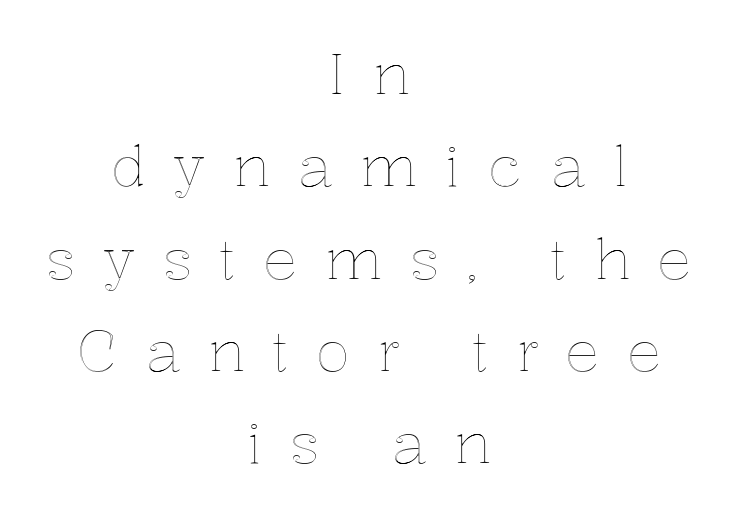
Q: Is the text italic (slanted)? A: No, it is upright.
Q: Is the text underlined? A: No.
Q: How is the paragraph aligned? A: Centered.
Q: Is the spacing between letters normal or unusually wide? A: Unusually wide.
Q: Is the spacing between lines tight, normal or loose? A: Normal.
Q: Width (condensed, normal, or wide)? A: Normal.
Q: x-height? A: Medium.
Q: Monospaced? A: No.
